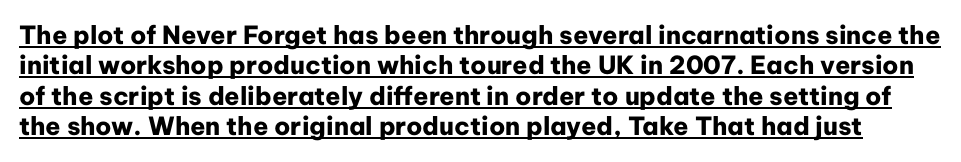
{"italic": "no", "bold": "yes", "underline": "yes", "line_spacing_ratio": 1.22, "letter_spacing": "normal", "letter_spacing_em": 0.0, "glyph_px": 25}
